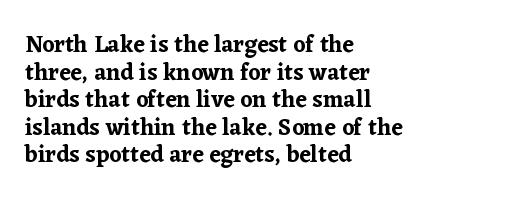
The image shows 23 px text type, upright; set left-aligned, line spacing 1.2x, normal letter spacing, not underlined.
